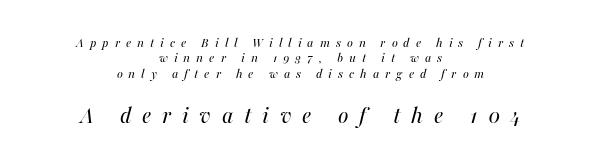
The image shows 25 px text type, italic (leaning right); set centered, tight line spacing (1.09x), unusually wide letter spacing (+0.43 em), not underlined; the second (bottom) block is 1.79x larger.
